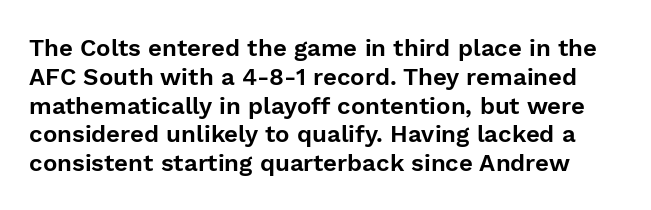
Q: Is the text italic (slanted)? A: No, it is upright.
Q: Is the text underlined? A: No.
Q: Is the spacing between letters normal or unusually wide? A: Normal.
